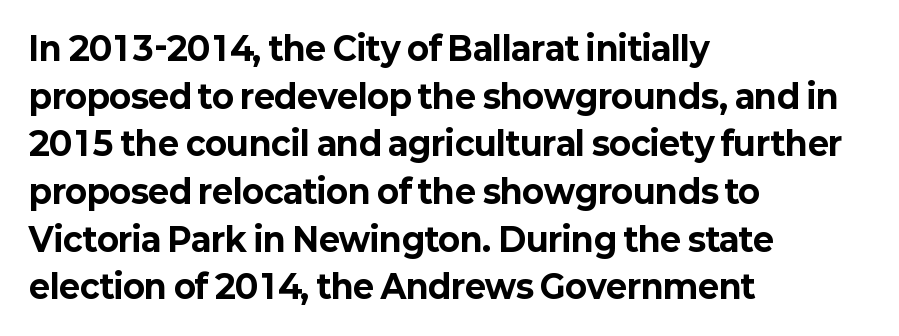
The image shows 32 px bold sans-serif type, upright; set left-aligned, normal line spacing (1.49x), normal letter spacing, not underlined; low stroke contrast and a medium x-height.
